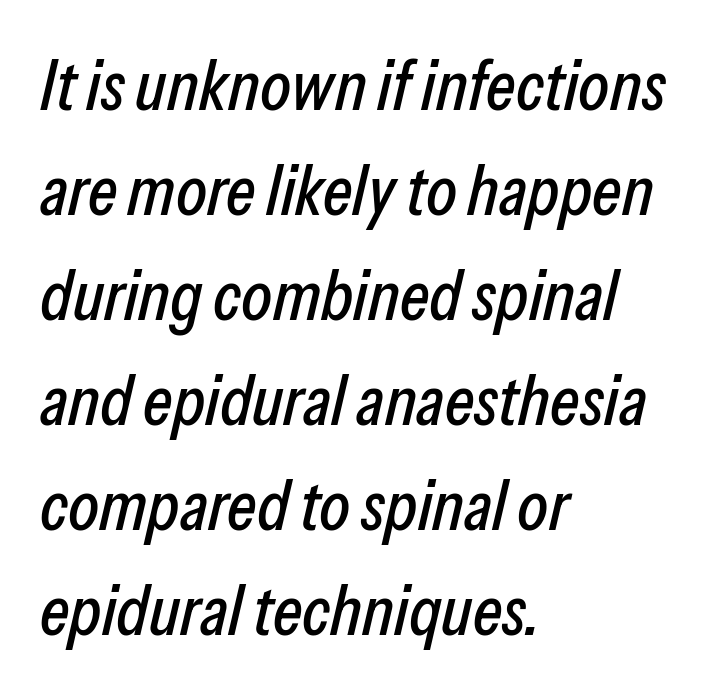
Interline gaps are of average width in this sample. Plain, unruled lines of type. Every row of glyphs begins at an identical x-position on the left. Yep, that's italic — everything's leaning. Students, note that the glyphs here touch the page at normal intervals. Think of a printed novel: that variable character pitch is what you see here.
